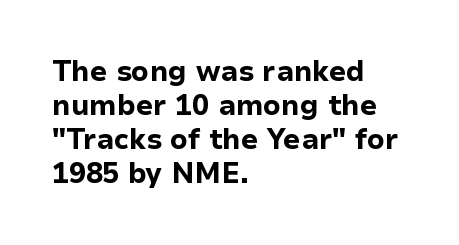
Q: Is the text bold? A: Yes.
Q: Is the text italic (slanted)? A: No, it is upright.
Q: Is the typeface a serif or a sans-serif typeface? A: Sans-serif.
Q: Is the text underlined? A: No.
Q: How is the paragraph aligned? A: Left-aligned.
Q: Is the spacing between letters normal or unusually wide? A: Normal.
Q: Width (condensed, normal, or wide)? A: Normal.
Q: Stroke contrast? A: Low.
Q: x-height? A: Medium.
Q: Monospaced? A: No.
